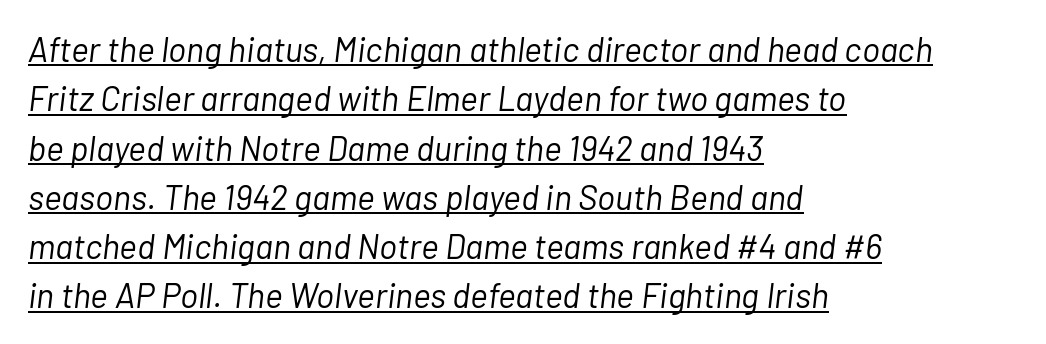
{"italic": "yes", "lean": "right", "slant_degrees": 7, "bold": "no", "weight": "light", "width": "normal", "stroke_contrast": "low", "x_height": "medium", "monospaced": "no", "underline": "yes", "align": "left", "line_spacing": "normal", "line_spacing_ratio": 1.45, "letter_spacing": "normal", "letter_spacing_em": 0.0, "glyph_px": 34}
